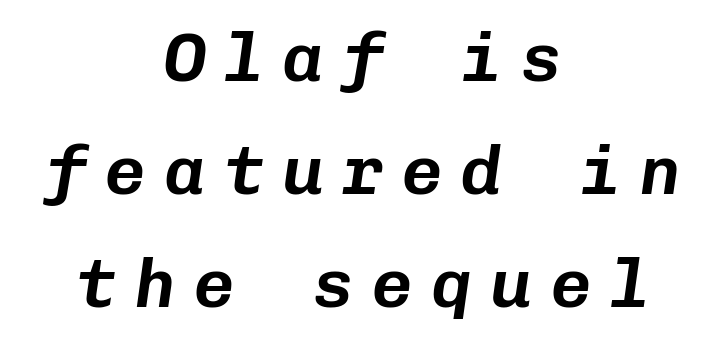
The image shows 69 px text type, italic (leaning right), monospaced; set centered, normal line spacing (1.64x), unusually wide letter spacing (+0.26 em), not underlined; low stroke contrast and a medium x-height.
